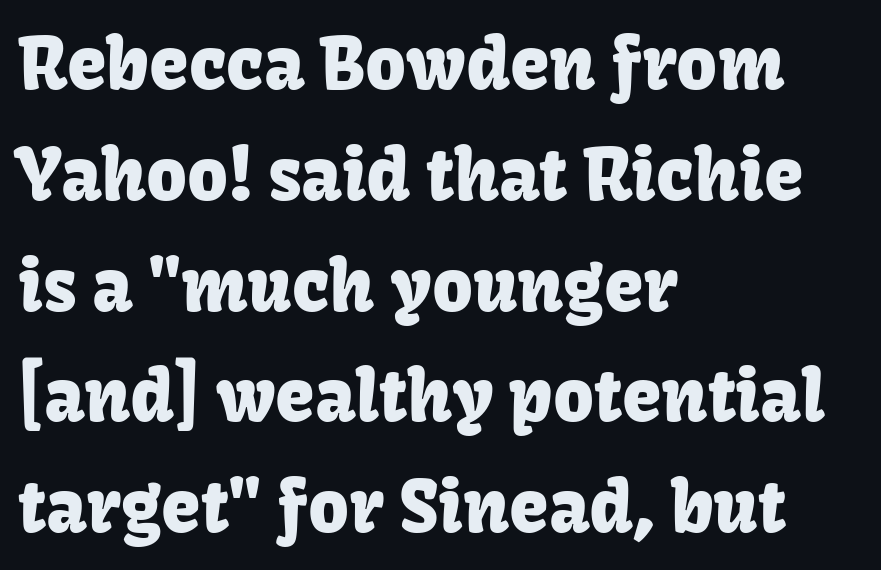
Q: Is the text italic (slanted)? A: No, it is upright.
Q: Is the typeface a serif or a sans-serif typeface? A: Sans-serif.
Q: Is the text underlined? A: No.
Q: How is the paragraph aligned? A: Left-aligned.
Q: Is the spacing between letters normal or unusually wide? A: Normal.
Q: Is the spacing between lines tight, normal or loose? A: Normal.
Q: Width (condensed, normal, or wide)? A: Normal.
Q: Stroke contrast? A: Low.
Q: x-height? A: Medium.
Q: Monospaced? A: No.
